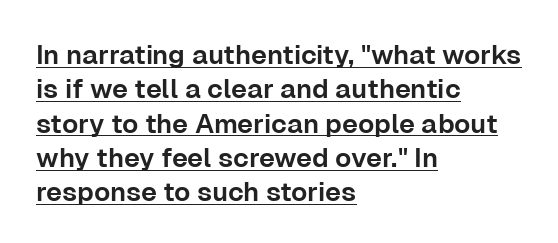
Q: Is the text italic (slanted)? A: No, it is upright.
Q: Is the text underlined? A: Yes.
Q: How is the paragraph aligned? A: Left-aligned.
Q: Is the spacing between letters normal or unusually wide? A: Normal.
Q: Is the spacing between lines tight, normal or loose? A: Normal.
